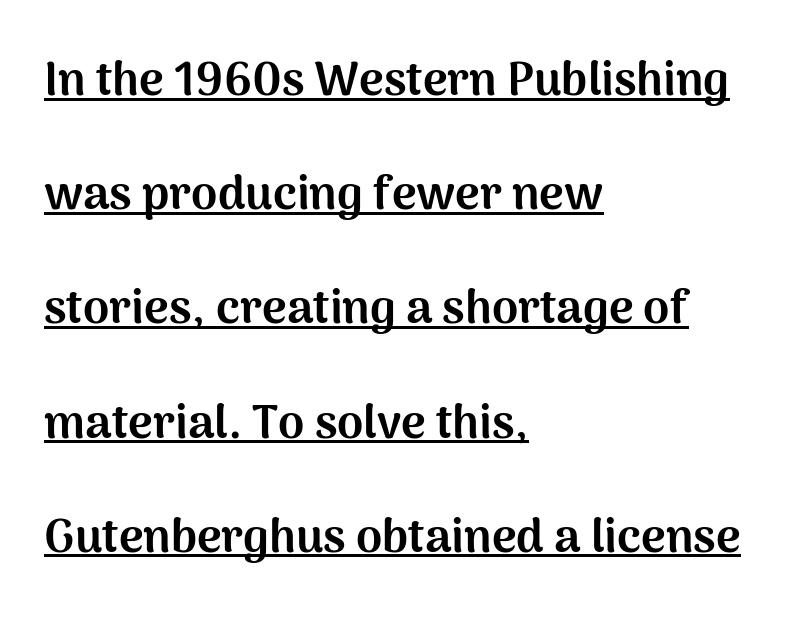
{"serif": "no", "italic": "no", "bold": "yes", "weight": "bold", "width": "normal", "stroke_contrast": "medium", "x_height": "medium", "monospaced": "no", "underline": "yes", "align": "left", "line_spacing": "loose", "line_spacing_ratio": 2.43, "letter_spacing": "normal", "letter_spacing_em": 0.0, "glyph_px": 47}
